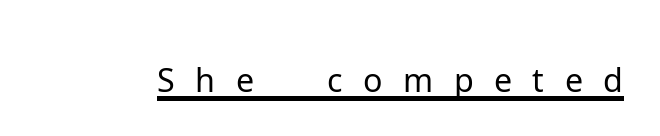
{"serif": "no", "italic": "no", "bold": "no", "weight": "light", "width": "normal", "stroke_contrast": "low", "x_height": "medium", "monospaced": "no", "underline": "yes", "letter_spacing": "wide", "letter_spacing_em": 0.31, "glyph_px": 66}
